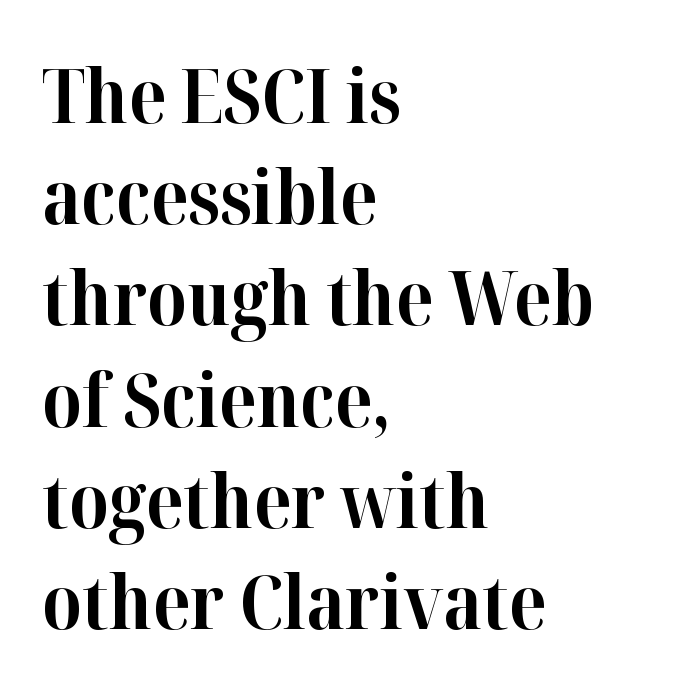
Q: Is the text bold? A: Yes.
Q: Is the text italic (slanted)? A: No, it is upright.
Q: Is the typeface a serif or a sans-serif typeface? A: Serif.
Q: Is the text underlined? A: No.
Q: How is the paragraph aligned? A: Left-aligned.
Q: Is the spacing between letters normal or unusually wide? A: Normal.
Q: Is the spacing between lines tight, normal or loose? A: Normal.
Q: Width (condensed, normal, or wide)? A: Normal.
Q: Stroke contrast? A: High.
Q: x-height? A: Medium.
Q: Monospaced? A: No.
